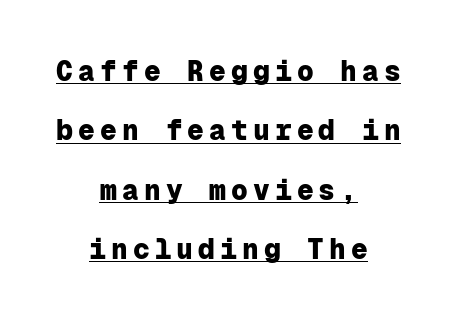
Q: Is the text bold? A: Yes.
Q: Is the text italic (slanted)? A: No, it is upright.
Q: Is the typeface a serif or a sans-serif typeface? A: Sans-serif.
Q: Is the text underlined? A: Yes.
Q: How is the paragraph aligned? A: Centered.
Q: Is the spacing between lines tight, normal or loose? A: Loose.
Q: Width (condensed, normal, or wide)? A: Normal.
Q: Stroke contrast? A: Low.
Q: x-height? A: Medium.
Q: Monospaced? A: Yes.
